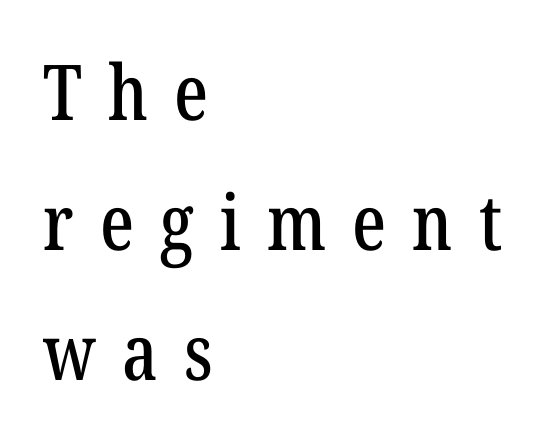
{"serif": "yes", "italic": "no", "width": "condensed", "stroke_contrast": "low", "x_height": "medium", "monospaced": "no", "underline": "no", "align": "left", "line_spacing": "normal", "line_spacing_ratio": 1.69, "letter_spacing": "wide", "letter_spacing_em": 0.34, "glyph_px": 77}
